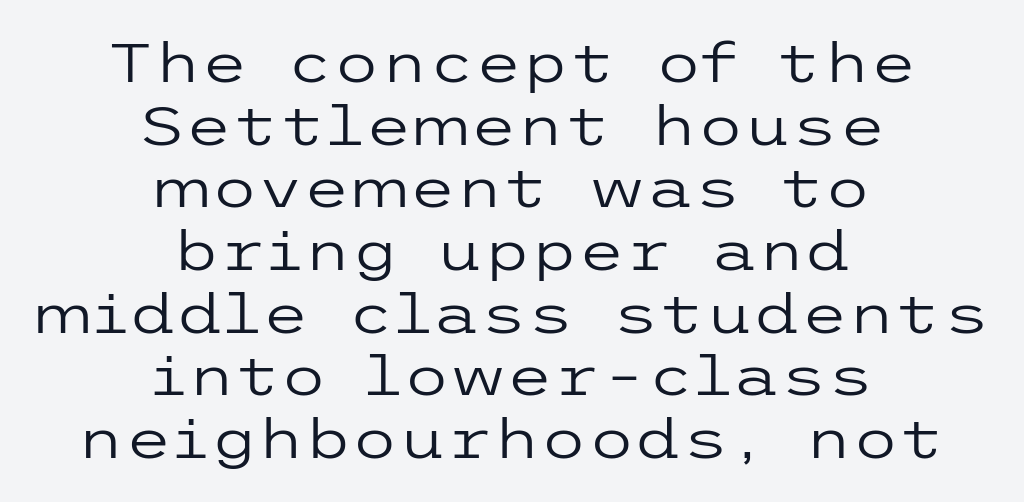
The image shows 54 px regular-weight, wide sans-serif type, upright; set centered, line spacing 1.16x, normal letter spacing, not underlined; low stroke contrast and a medium x-height.
